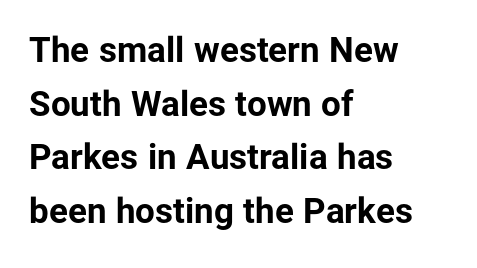
Q: Is the text bold? A: Yes.
Q: Is the text italic (slanted)? A: No, it is upright.
Q: Is the typeface a serif or a sans-serif typeface? A: Sans-serif.
Q: Is the text underlined? A: No.
Q: How is the paragraph aligned? A: Left-aligned.
Q: Is the spacing between letters normal or unusually wide? A: Normal.
Q: Is the spacing between lines tight, normal or loose? A: Normal.
Q: Width (condensed, normal, or wide)? A: Normal.
Q: Stroke contrast? A: Low.
Q: x-height? A: Medium.
Q: Monospaced? A: No.
